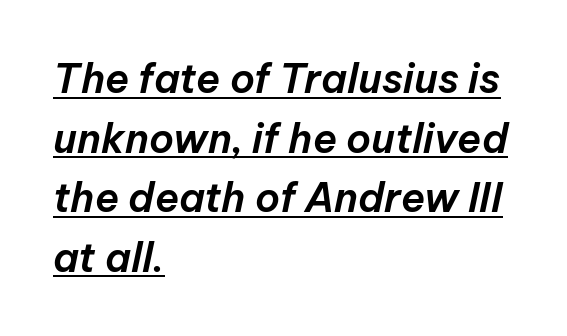
{"italic": "yes", "lean": "right", "slant_degrees": 12, "width": "normal", "stroke_contrast": "low", "x_height": "medium", "monospaced": "no", "underline": "yes", "align": "left", "line_spacing": "normal", "line_spacing_ratio": 1.49, "letter_spacing": "normal", "letter_spacing_em": 0.0, "glyph_px": 40}
